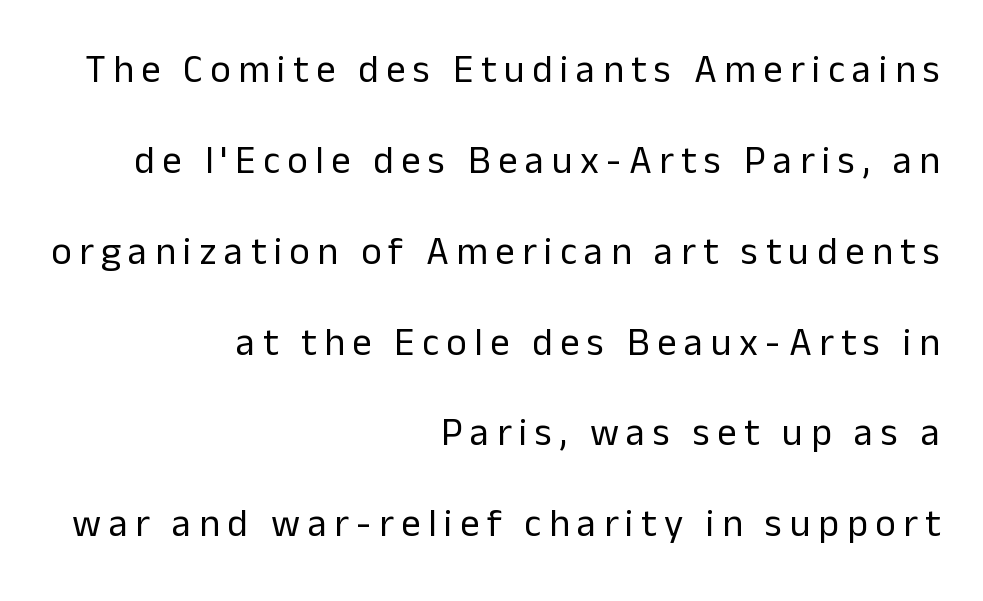
These lines are composed in type without serifs. Note the varied advance widths — an 'i' is clearly narrower than an 'm'. This sample uses an upright cut, with every glyph sitting square on the baseline. Counters stay open thanks to moderate or lighter strokes. What's the leading like? Stretched, with rows far apart. Only glyphs here, with clear space below each row.
